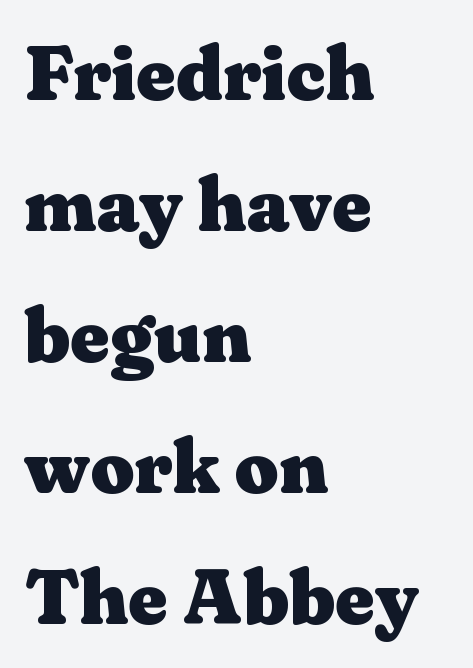
The image shows 77 px heavy, wide serif type, upright; set left-aligned, normal line spacing (1.7x), normal letter spacing, not underlined; medium stroke contrast and a medium x-height.
